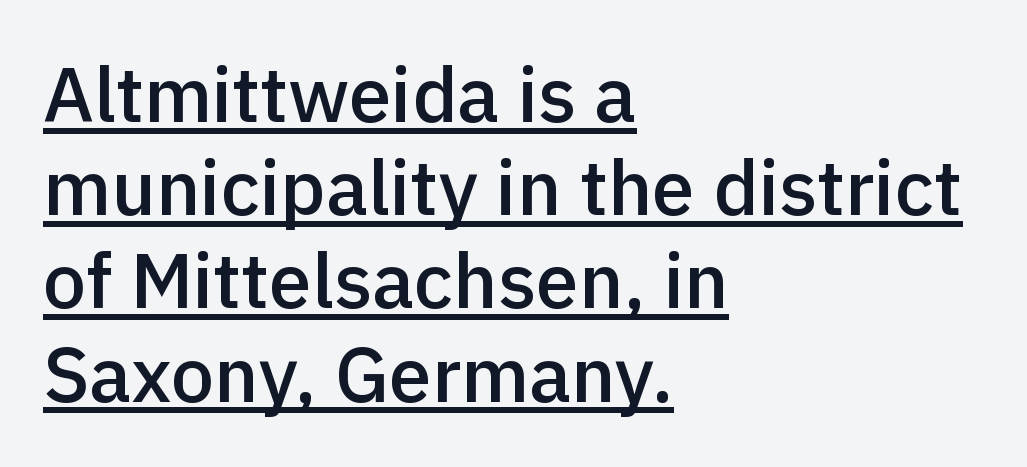
{"serif": "no", "italic": "no", "bold": "semi", "weight": "semibold", "width": "normal", "x_height": "medium", "monospaced": "no", "underline": "yes", "align": "left", "line_spacing_ratio": 1.21, "letter_spacing": "normal", "letter_spacing_em": 0.0, "glyph_px": 77}
